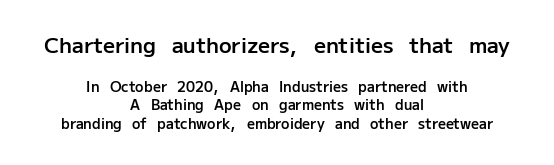
Honestly, the row spacing looks completely unremarkable. This rendering uses center alignment, leaving both contours irregular but symmetric. You could call the tracking neutral — neither tight nor loose. Heft: intermediate — a semibold. No italicization has been applied; the sample stays upright.
